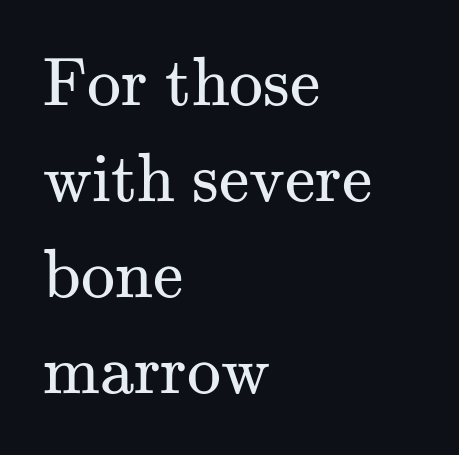
Look at the tracking — it's just the regular setting, nothing added. Does the type have serifs? Yes, each stem ends in a small foot. The passage shown is not bold in any degree. Horizontally, the lines are justified to the leading edge only.
